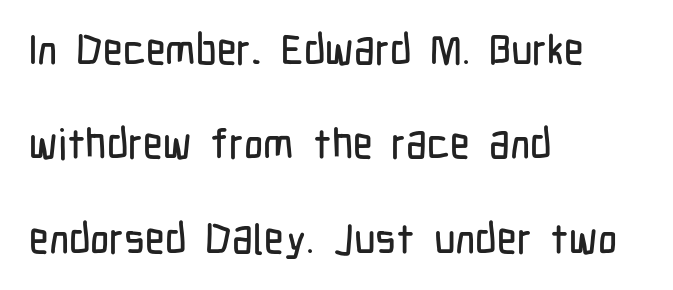
{"serif": "no", "italic": "no", "width": "condensed", "stroke_contrast": "low", "x_height": "medium", "monospaced": "no", "underline": "no", "align": "left", "line_spacing": "loose", "line_spacing_ratio": 2.25, "letter_spacing": "normal", "letter_spacing_em": 0.0, "glyph_px": 42}
